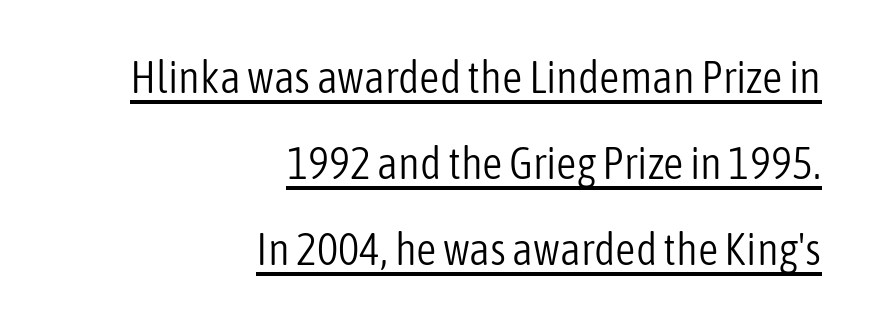
Q: Is the text bold? A: No.
Q: Is the text italic (slanted)? A: No, it is upright.
Q: Is the typeface a serif or a sans-serif typeface? A: Sans-serif.
Q: Is the text underlined? A: Yes.
Q: How is the paragraph aligned? A: Right-aligned.
Q: Is the spacing between letters normal or unusually wide? A: Normal.
Q: Is the spacing between lines tight, normal or loose? A: Loose.
Q: Width (condensed, normal, or wide)? A: Condensed.
Q: Stroke contrast? A: Low.
Q: x-height? A: Medium.
Q: Monospaced? A: No.
